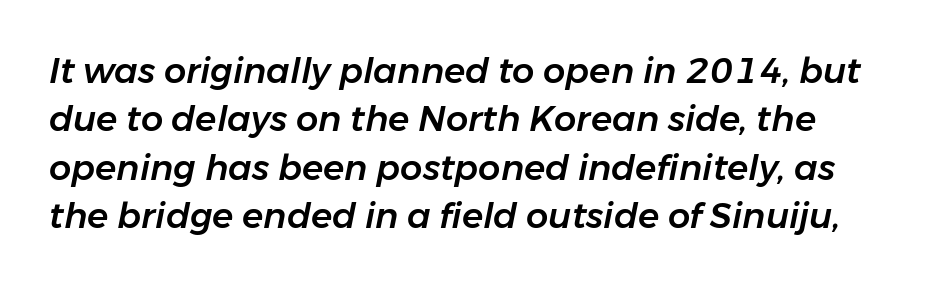
Beneath every word, the page is bare. Honestly, the row spacing looks completely unremarkable. Do the characters align in a grid? No, the font is proportional. Compared with ordinary roman type, these characters are visibly tilted.
